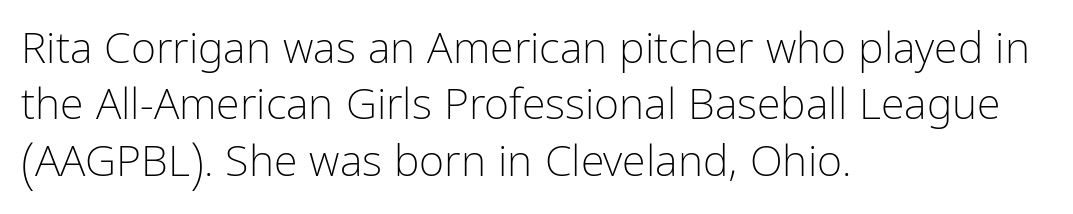
This sample has the flowing, uneven cadence of proportional lettering. The space directly below the letters is spotless. These lines stack with their left ends in a neat column. This rendering leaves character spacing at its baseline value. Notice how the stems are strictly vertical — no italics here. This rendering employs a face without finishing strokes, i.e., a sans-serif.
